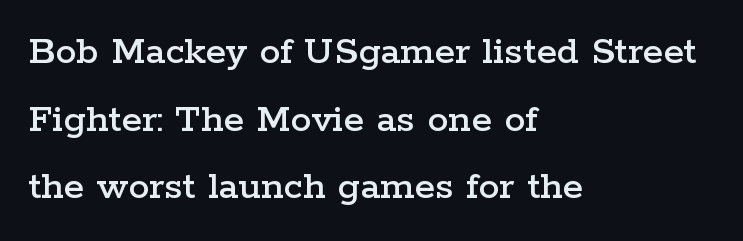
Q: Is the text italic (slanted)? A: No, it is upright.
Q: Is the typeface a serif or a sans-serif typeface? A: Serif.
Q: Is the text underlined? A: No.
Q: How is the paragraph aligned? A: Left-aligned.
Q: Is the spacing between letters normal or unusually wide? A: Normal.
Q: Is the spacing between lines tight, normal or loose? A: Normal.
Q: Width (condensed, normal, or wide)? A: Wide.
Q: Stroke contrast? A: Low.
Q: x-height? A: Medium.
Q: Monospaced? A: No.
